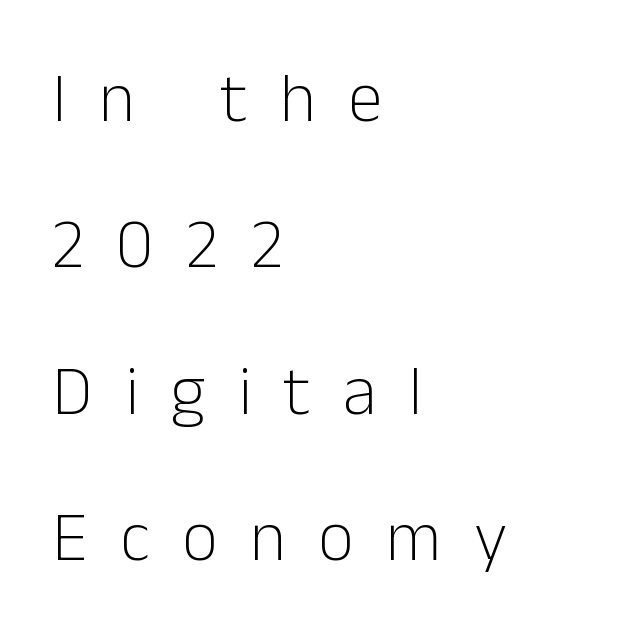
The image shows 70 px light sans-serif type, upright; set left-aligned, loose line spacing (2.09x), unusually wide letter spacing (+0.46 em), not underlined; low stroke contrast and a medium x-height.
